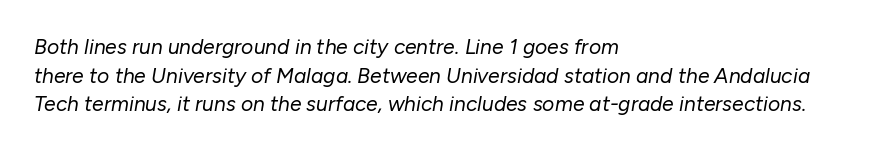
The image shows 21 px text type, italic (leaning right); set left-aligned, normal line spacing (1.36x), normal letter spacing, not underlined.
